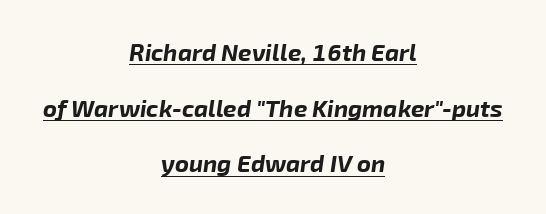
The image shows 24 px bold type, italic (leaning right); set centered, loose line spacing (2.32x), normal letter spacing, underlined.
